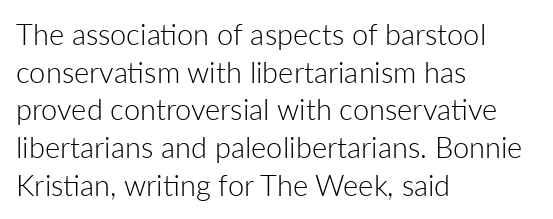
Q: Is the text bold? A: No.
Q: Is the text italic (slanted)? A: No, it is upright.
Q: Is the typeface a serif or a sans-serif typeface? A: Sans-serif.
Q: Is the text underlined? A: No.
Q: How is the paragraph aligned? A: Left-aligned.
Q: Is the spacing between letters normal or unusually wide? A: Normal.
Q: Is the spacing between lines tight, normal or loose? A: Normal.
Q: Width (condensed, normal, or wide)? A: Normal.
Q: Stroke contrast? A: Low.
Q: x-height? A: Medium.
Q: Monospaced? A: No.
